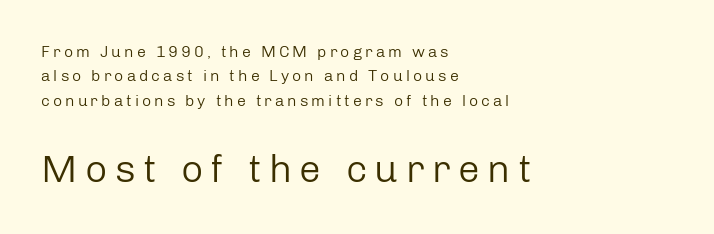
Q: Is the text bold? A: No.
Q: Is the text italic (slanted)? A: No, it is upright.
Q: Is the typeface a serif or a sans-serif typeface? A: Sans-serif.
Q: Is the text underlined? A: No.
Q: How is the paragraph aligned? A: Left-aligned.
Q: Is the spacing between lines tight, normal or loose? A: Normal.
Q: Which block of text is set in a larger size, the first (top) or the second (bottom)? A: The second (bottom) one.
Q: Width (condensed, normal, or wide)? A: Normal.
Q: Stroke contrast? A: Low.
Q: x-height? A: Medium.
Q: Monospaced? A: No.
